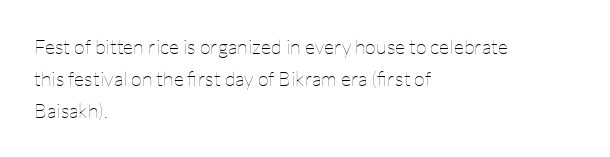
Q: Is the text bold? A: No.
Q: Is the text italic (slanted)? A: No, it is upright.
Q: Is the text underlined? A: No.
Q: How is the paragraph aligned? A: Left-aligned.
Q: Is the spacing between letters normal or unusually wide? A: Normal.
Q: Is the spacing between lines tight, normal or loose? A: Normal.
